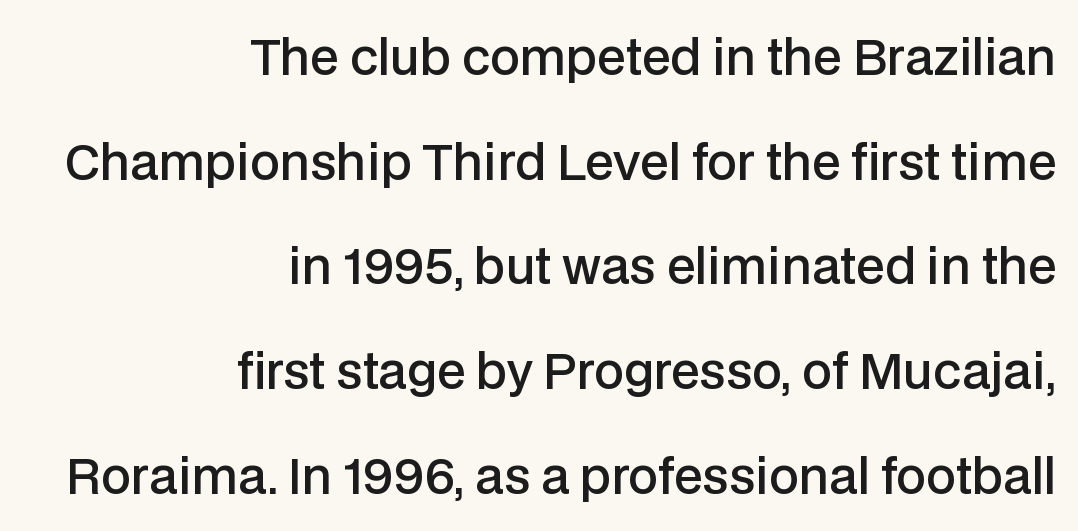
{"serif": "no", "italic": "no", "bold": "semi", "weight": "semibold", "width": "normal", "stroke_contrast": "low", "x_height": "medium", "monospaced": "no", "underline": "no", "align": "right", "line_spacing": "loose", "line_spacing_ratio": 2.18, "letter_spacing": "normal", "letter_spacing_em": 0.0, "glyph_px": 48}
